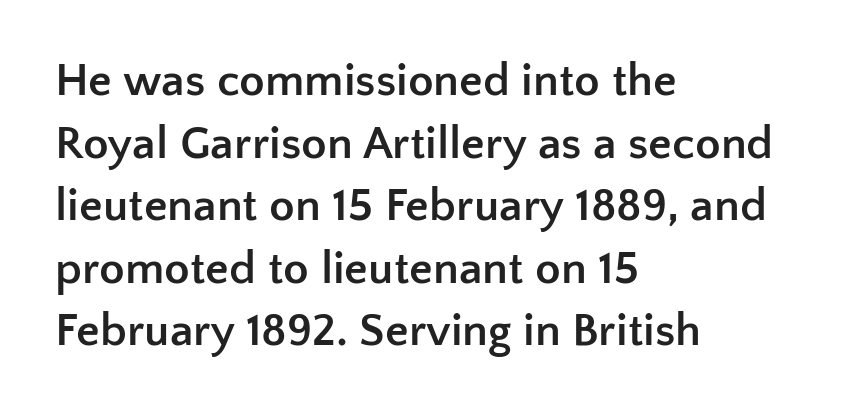
The image shows 47 px semibold sans-serif type, upright; set left-aligned, normal line spacing (1.33x), normal letter spacing, not underlined; low stroke contrast and a medium x-height.
